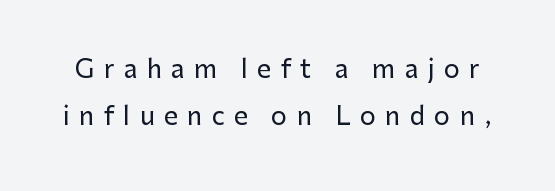
{"italic": "no", "underline": "no", "line_spacing_ratio": 1.89, "letter_spacing": "wide", "letter_spacing_em": 0.37, "glyph_px": 25}
